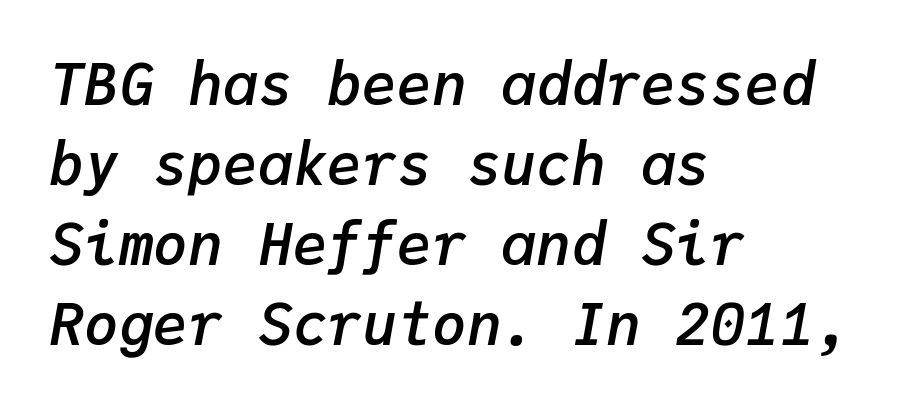
Q: Is the text bold? A: Semi-bold.
Q: Is the text italic (slanted)? A: Yes, it leans right by about 9 degrees.
Q: Is the text underlined? A: No.
Q: How is the paragraph aligned? A: Left-aligned.
Q: Is the spacing between letters normal or unusually wide? A: Normal.
Q: Is the spacing between lines tight, normal or loose? A: Normal.
Q: Width (condensed, normal, or wide)? A: Normal.
Q: Stroke contrast? A: Low.
Q: x-height? A: Medium.
Q: Monospaced? A: Yes.
